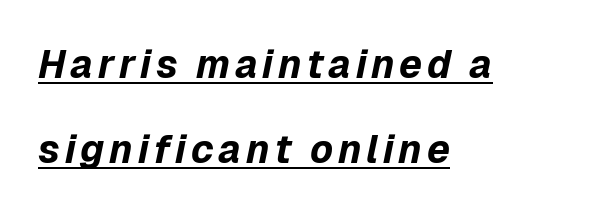
{"italic": "yes", "lean": "right", "slant_degrees": 12, "bold": "yes", "weight": "bold", "width": "normal", "stroke_contrast": "low", "x_height": "medium", "monospaced": "no", "underline": "yes", "align": "left", "line_spacing": "loose", "line_spacing_ratio": 2.17, "glyph_px": 39}
